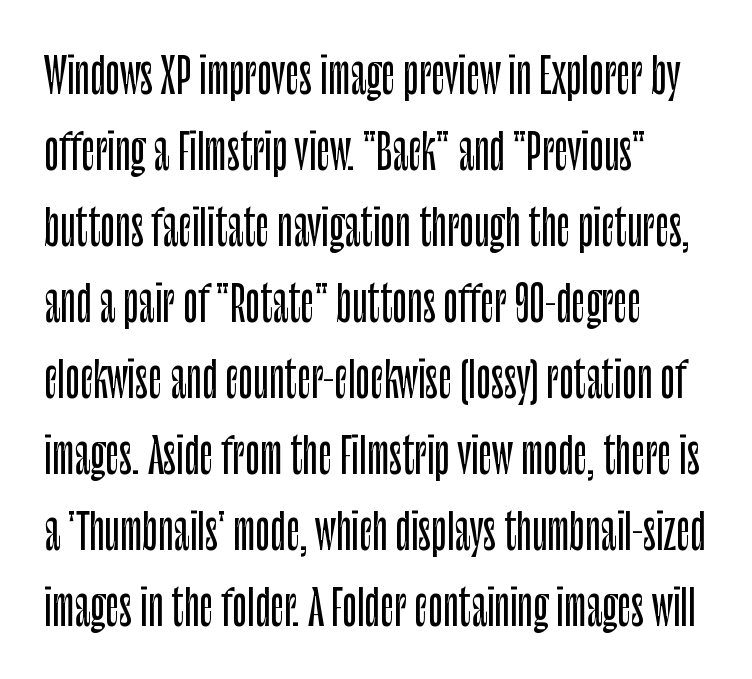
{"serif": "no", "italic": "no", "width": "condensed", "stroke_contrast": "low", "x_height": "large", "monospaced": "no", "underline": "no", "align": "left", "line_spacing": "normal", "line_spacing_ratio": 1.55, "letter_spacing": "normal", "letter_spacing_em": 0.0, "glyph_px": 49}
